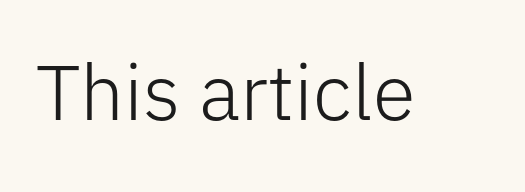
{"serif": "no", "italic": "no", "bold": "no", "weight": "light", "width": "normal", "stroke_contrast": "low", "x_height": "medium", "monospaced": "no", "underline": "no", "letter_spacing": "normal", "letter_spacing_em": 0.0, "glyph_px": 78}
